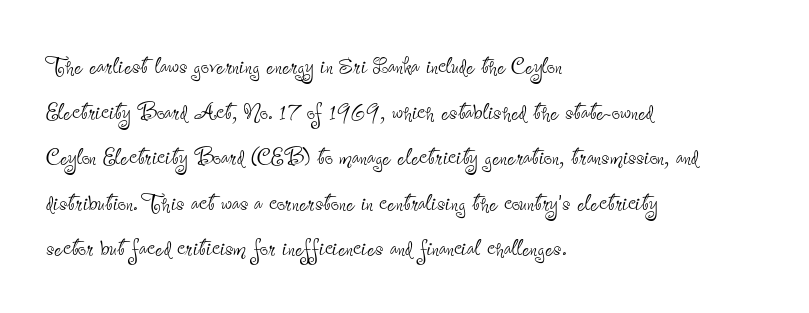
Q: Is the text bold? A: No.
Q: Is the text italic (slanted)? A: Yes.
Q: Is the typeface a serif or a sans-serif typeface? A: Sans-serif.
Q: Is the text underlined? A: No.
Q: How is the paragraph aligned? A: Left-aligned.
Q: Is the spacing between letters normal or unusually wide? A: Normal.
Q: Is the spacing between lines tight, normal or loose? A: Normal.
Q: Width (condensed, normal, or wide)? A: Condensed.
Q: Stroke contrast? A: Low.
Q: x-height? A: Small.
Q: Monospaced? A: No.
